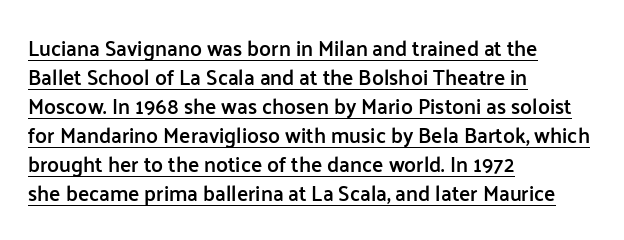
{"italic": "no", "bold": "semi", "underline": "yes", "align": "left", "line_spacing": "normal", "line_spacing_ratio": 1.38, "letter_spacing": "normal", "letter_spacing_em": 0.0, "glyph_px": 21}
